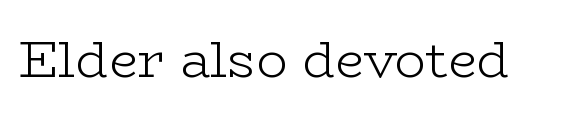
{"serif": "yes", "italic": "no", "bold": "no", "weight": "light", "width": "wide", "stroke_contrast": "low", "x_height": "medium", "monospaced": "no", "underline": "no", "letter_spacing": "normal", "letter_spacing_em": 0.0, "glyph_px": 52}
